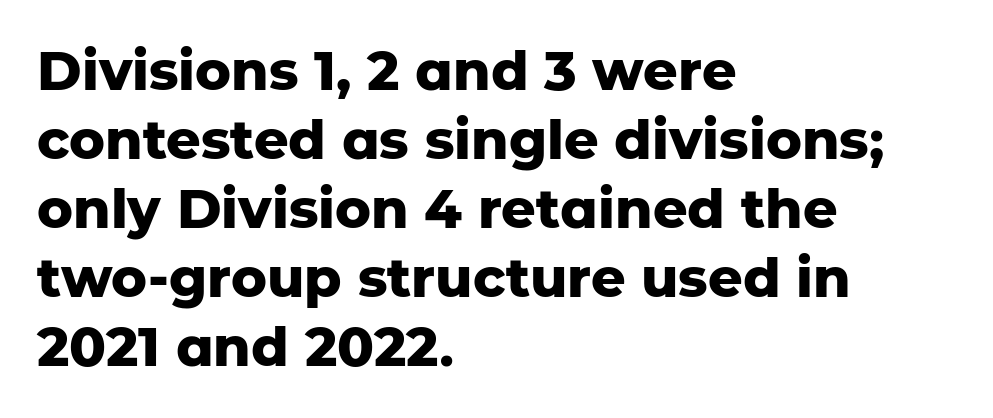
{"serif": "no", "italic": "no", "bold": "yes", "weight": "heavy", "width": "normal", "stroke_contrast": "low", "x_height": "medium", "monospaced": "no", "underline": "no", "align": "left", "line_spacing": "normal", "line_spacing_ratio": 1.28, "letter_spacing": "normal", "letter_spacing_em": 0.0, "glyph_px": 54}
